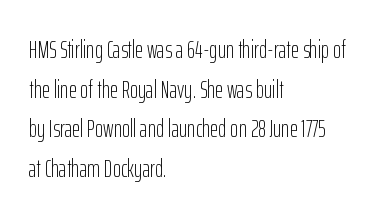
No italicization has been applied; the sample stays upright. Which margin do the lines hug? The left one — the right edge is uneven. Interline gaps are of average width in this sample. Descender tails drop into unmarked territory.
